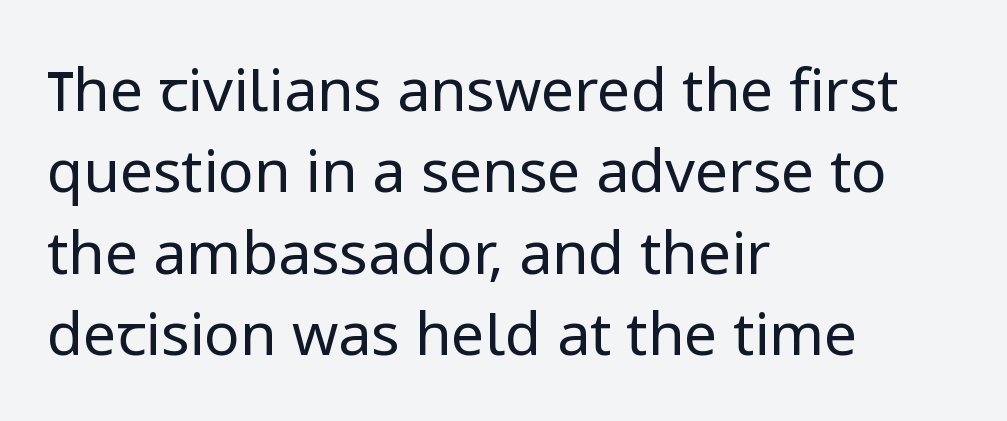
Q: Is the text bold? A: No.
Q: Is the text italic (slanted)? A: No, it is upright.
Q: Is the typeface a serif or a sans-serif typeface? A: Sans-serif.
Q: Is the text underlined? A: No.
Q: How is the paragraph aligned? A: Left-aligned.
Q: Is the spacing between letters normal or unusually wide? A: Normal.
Q: Is the spacing between lines tight, normal or loose? A: Normal.
Q: Width (condensed, normal, or wide)? A: Normal.
Q: Stroke contrast? A: Low.
Q: x-height? A: Medium.
Q: Monospaced? A: No.
